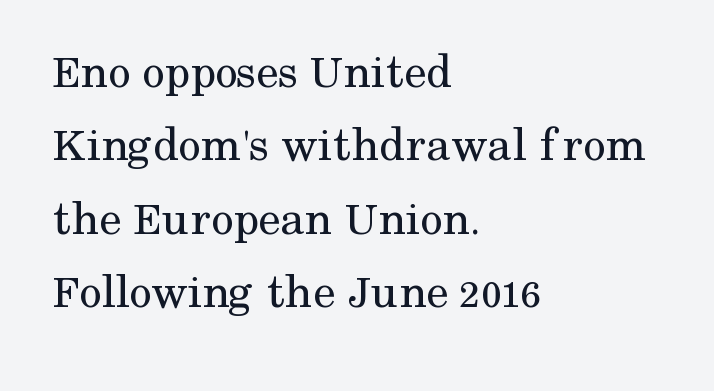
{"serif": "yes", "italic": "no", "bold": "no", "weight": "regular", "width": "normal", "stroke_contrast": "medium", "x_height": "medium", "monospaced": "no", "underline": "no", "align": "left", "line_spacing": "normal", "line_spacing_ratio": 1.47, "letter_spacing": "normal", "letter_spacing_em": 0.0, "glyph_px": 50}
